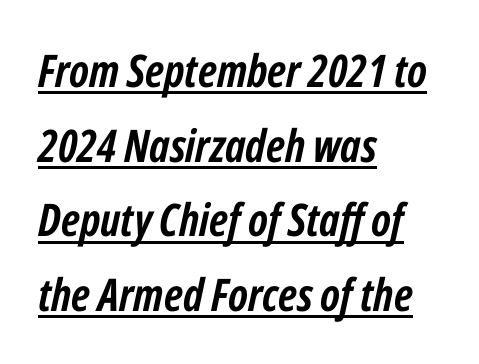
Note the varied advance widths — an 'i' is clearly narrower than an 'm'. The rendering uses a moderate line-height, typical for paragraphs. A classic flush-left, rag-right setting is used for this passage. Caption: bold face, heavy strokes. Emphasis-style slanted type is in use. In designer terms, the underline attribute is active on this setting.
